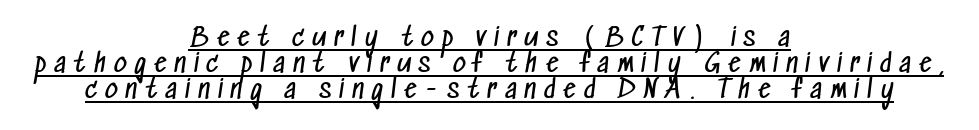
Q: Is the text bold? A: No.
Q: Is the text underlined? A: Yes.
Q: How is the paragraph aligned? A: Centered.
Q: Is the spacing between letters normal or unusually wide? A: Unusually wide.
Q: Is the spacing between lines tight, normal or loose? A: Tight.
